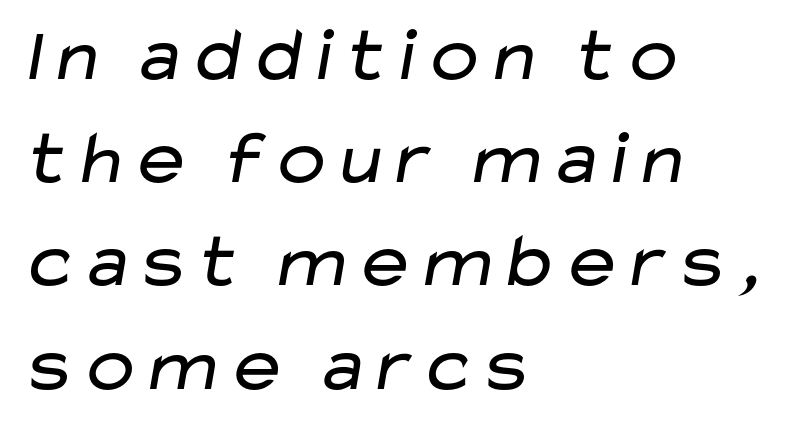
Q: Is the text bold? A: No.
Q: Is the typeface a serif or a sans-serif typeface? A: Sans-serif.
Q: Is the text underlined? A: No.
Q: How is the paragraph aligned? A: Left-aligned.
Q: Is the spacing between letters normal or unusually wide? A: Normal.
Q: Is the spacing between lines tight, normal or loose? A: Normal.
Q: Width (condensed, normal, or wide)? A: Wide.
Q: Stroke contrast? A: Low.
Q: x-height? A: Medium.
Q: Monospaced? A: No.
